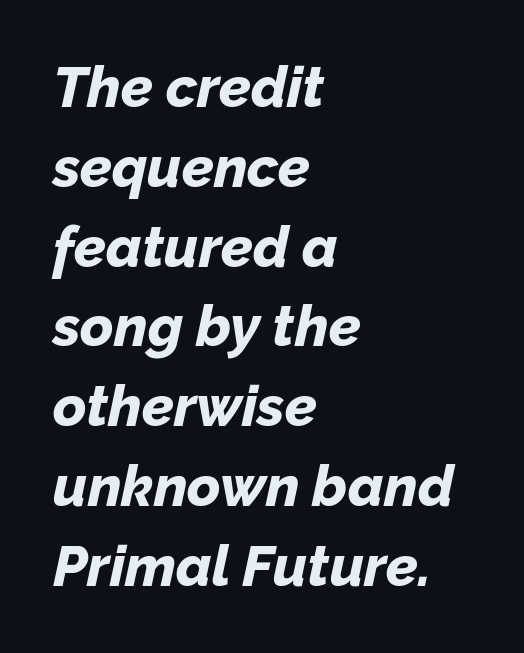
The image shows 57 px bold type, italic (leaning right); set left-aligned, normal line spacing (1.4x), normal letter spacing, not underlined; low stroke contrast and a medium x-height.
